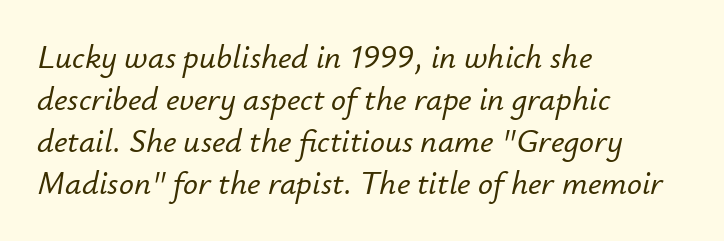
The image shows 33 px text type, italic (leaning right); set left-aligned, normal line spacing (1.27x), normal letter spacing, not underlined; low stroke contrast and a small x-height.
